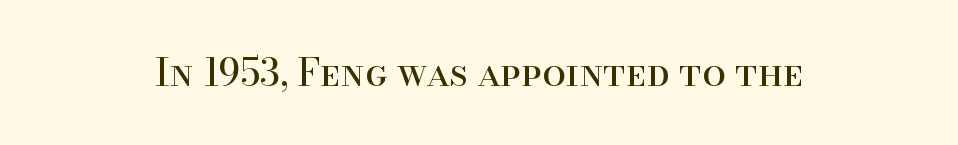
{"serif": "yes", "italic": "no", "bold": "no", "weight": "regular", "width": "normal", "stroke_contrast": "high", "x_height": "small", "monospaced": "no", "underline": "no", "align": "center", "letter_spacing": "normal", "letter_spacing_em": 0.0, "glyph_px": 38}
